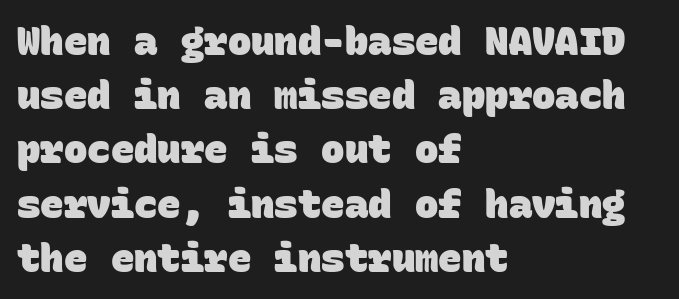
Q: Is the text bold? A: Yes.
Q: Is the typeface a serif or a sans-serif typeface? A: Sans-serif.
Q: Is the text underlined? A: No.
Q: How is the paragraph aligned? A: Left-aligned.
Q: Is the spacing between letters normal or unusually wide? A: Normal.
Q: Is the spacing between lines tight, normal or loose? A: Normal.
Q: Width (condensed, normal, or wide)? A: Normal.
Q: Stroke contrast? A: Low.
Q: x-height? A: Large.
Q: Monospaced? A: Yes.
